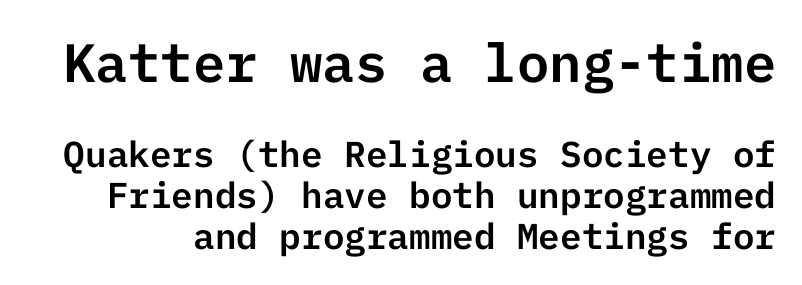
{"serif": "no", "italic": "no", "width": "normal", "stroke_contrast": "low", "x_height": "medium", "underline": "no", "line_spacing": "tight", "line_spacing_ratio": 1.13, "letter_spacing": "normal", "letter_spacing_em": 0.0, "larger_block": "first", "size_ratio": 1.5, "glyph_px": 54}
